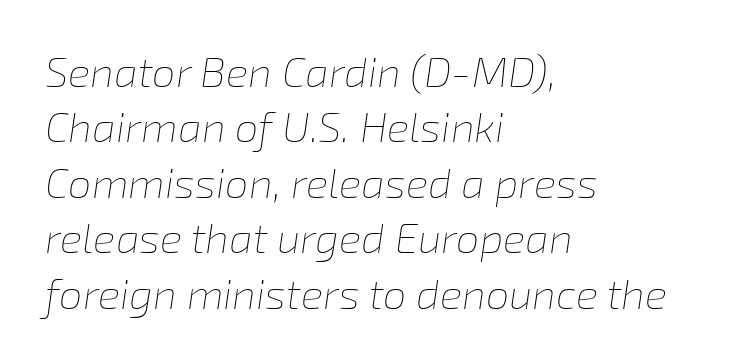
The image shows 42 px thin type, italic (leaning right); set left-aligned, normal line spacing (1.32x), normal letter spacing, not underlined; low stroke contrast and a medium x-height.
